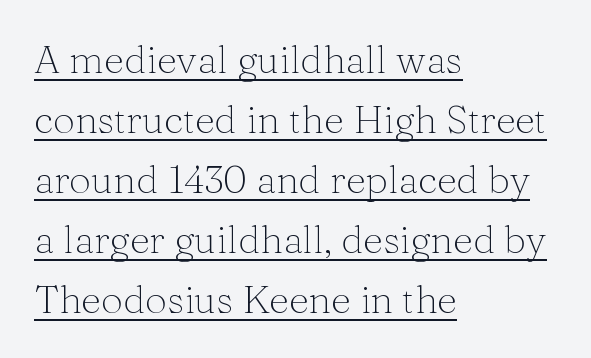
Notice how the passage keeps a crisp vertical edge on the left only. Emphasis is given by a line drawn under the lettering. To sum up the face: it has serifs. The cut favours lightness, reaching ordinary text weight at its darkest. Default kerning and tracking; the words read as compact shapes.
